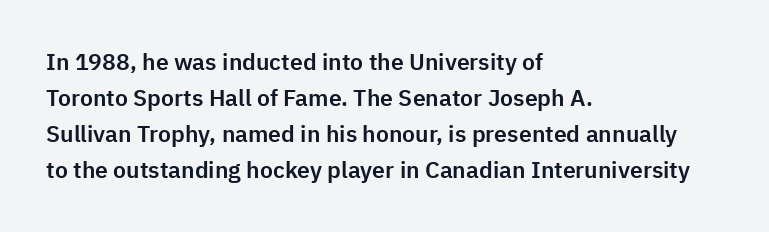
The image shows 23 px text type, upright; set left-aligned, normal line spacing (1.57x), normal letter spacing, not underlined.
